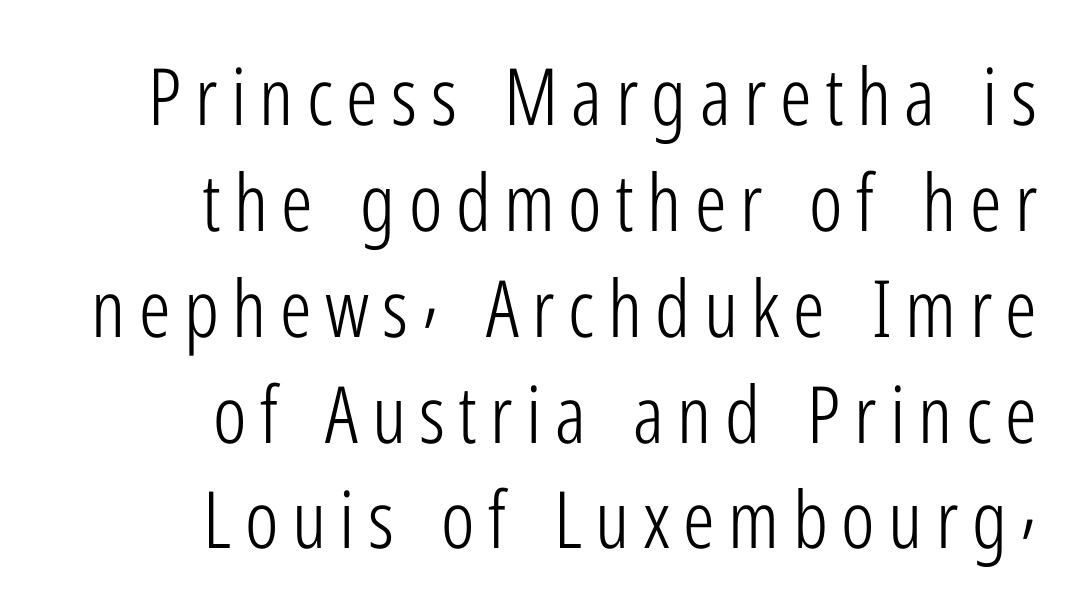
{"serif": "no", "italic": "no", "bold": "no", "weight": "light", "width": "condensed", "stroke_contrast": "low", "x_height": "medium", "monospaced": "no", "underline": "no", "align": "right", "line_spacing": "normal", "line_spacing_ratio": 1.34, "glyph_px": 79}
